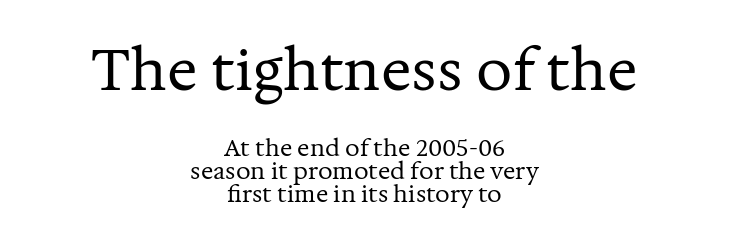
The image shows 57 px regular-weight serif type, upright; set centered, tight line spacing (0.98x), normal letter spacing, not underlined; the first (top) block is 2.48x larger; medium stroke contrast and a medium x-height.
